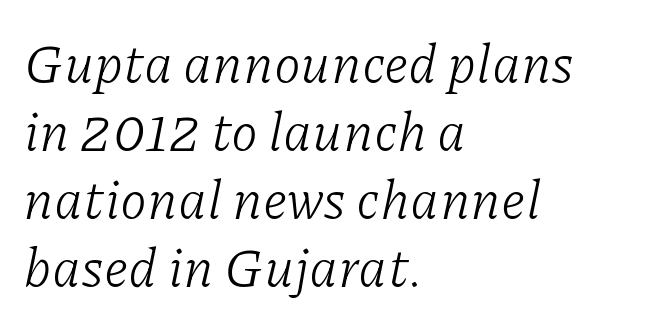
Stems and bowls with no extra thickness — not bold. Letter spacing: default. Does the type have serifs? Yes, each stem ends in a small foot. A classic flush-left, rag-right setting is used for this passage.
